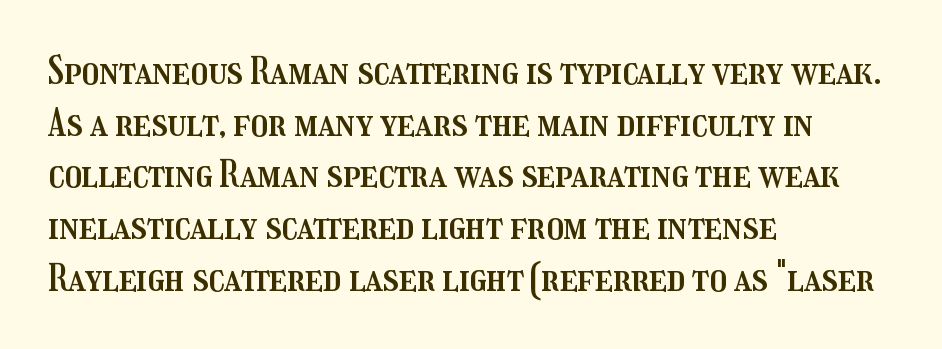
{"italic": "no", "width": "condensed", "stroke_contrast": "medium", "x_height": "medium", "monospaced": "no", "underline": "no", "align": "left", "line_spacing": "normal", "line_spacing_ratio": 1.36, "letter_spacing": "normal", "letter_spacing_em": 0.0, "glyph_px": 38}
